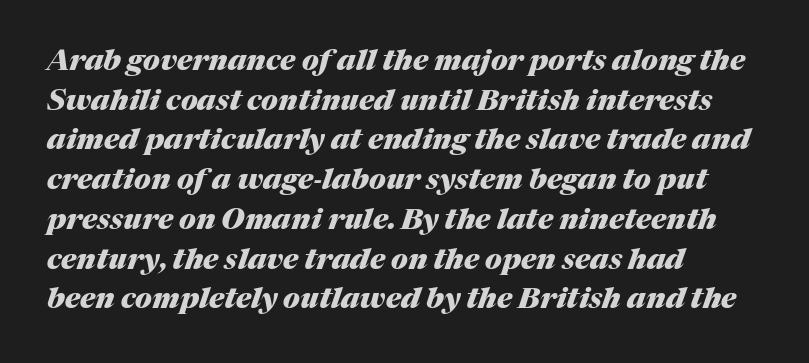
The image shows 29 px heavy type, italic (leaning right); set left-aligned, normal line spacing (1.37x), normal letter spacing, not underlined; medium stroke contrast and a medium x-height.
